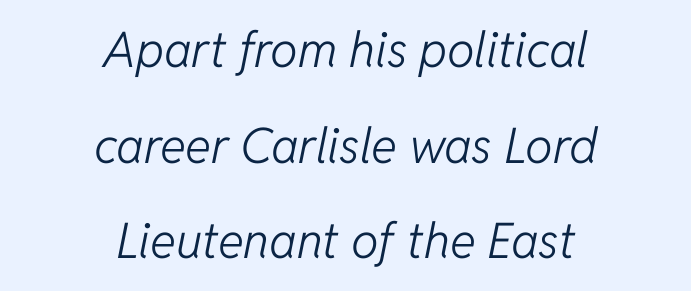
The image shows 49 px light type, italic (leaning right); set centered, loose line spacing (1.95x), normal letter spacing, not underlined; low stroke contrast and a medium x-height.
